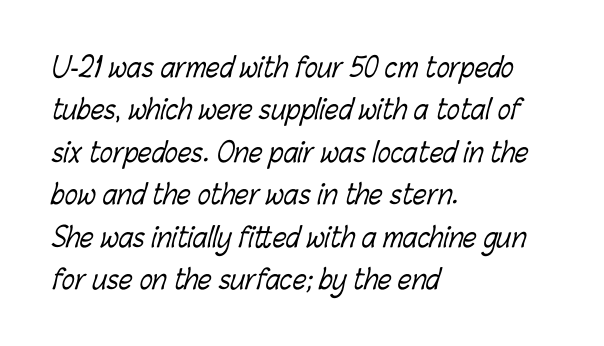
The image shows 27 px text type; set left-aligned, normal line spacing (1.57x), normal letter spacing, not underlined.
